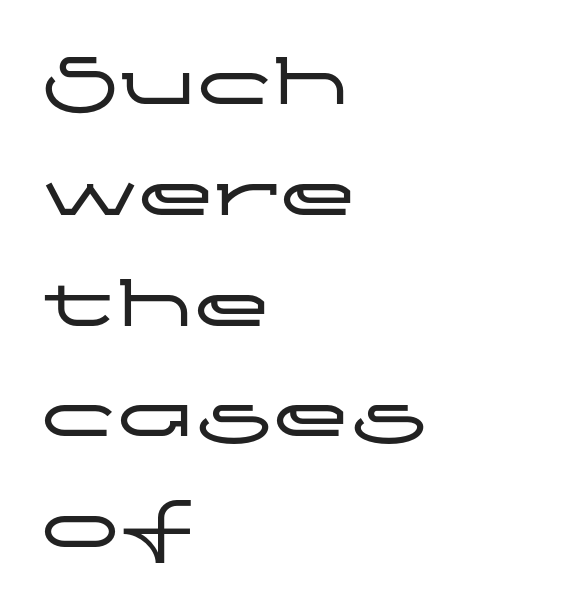
The image shows 78 px wide sans-serif type, upright; set left-aligned, normal line spacing (1.42x), normal letter spacing, not underlined; low stroke contrast and a medium x-height.
